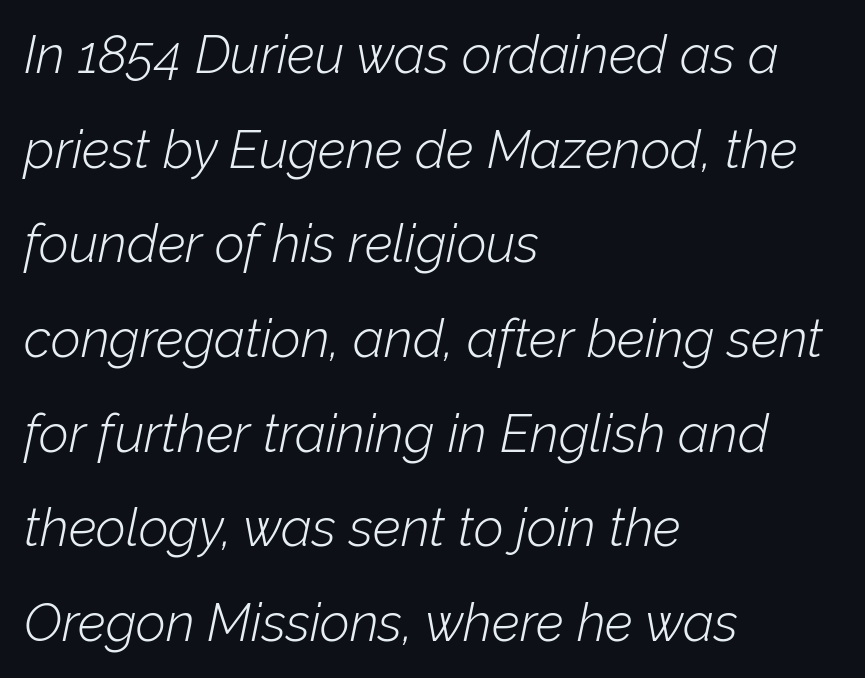
{"italic": "yes", "lean": "right", "slant_degrees": 12, "bold": "no", "weight": "light", "width": "normal", "stroke_contrast": "low", "x_height": "medium", "monospaced": "no", "underline": "no", "align": "left", "line_spacing_ratio": 1.82, "letter_spacing": "normal", "letter_spacing_em": 0.0, "glyph_px": 52}
